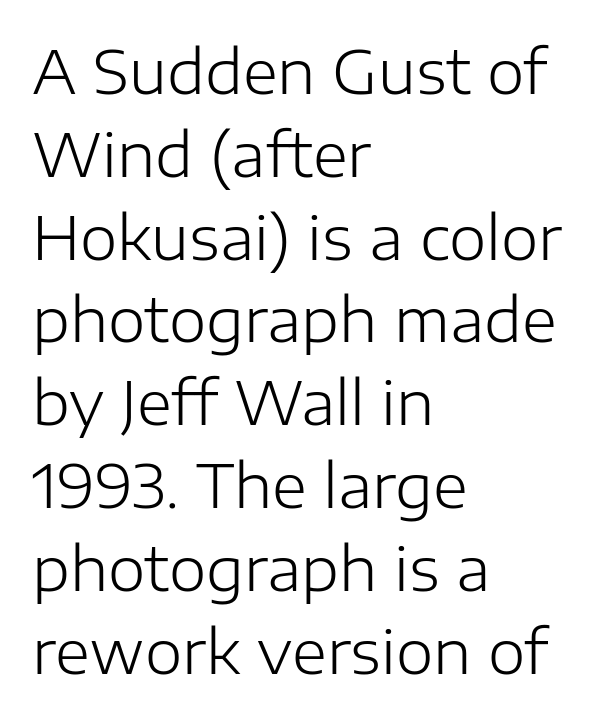
The image shows 60 px light sans-serif type, upright; set left-aligned, normal line spacing (1.38x), normal letter spacing, not underlined; low stroke contrast and a medium x-height.
